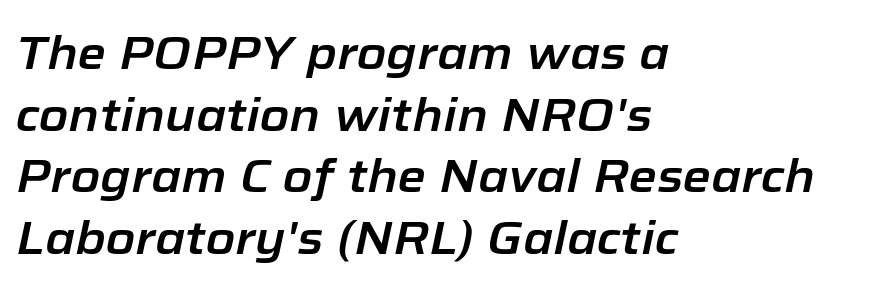
Q: Is the text italic (slanted)? A: Yes, it leans right by about 12 degrees.
Q: Is the text underlined? A: No.
Q: How is the paragraph aligned? A: Left-aligned.
Q: Is the spacing between letters normal or unusually wide? A: Normal.
Q: Is the spacing between lines tight, normal or loose? A: Normal.
Q: Width (condensed, normal, or wide)? A: Normal.
Q: Stroke contrast? A: Low.
Q: x-height? A: Medium.
Q: Monospaced? A: No.
